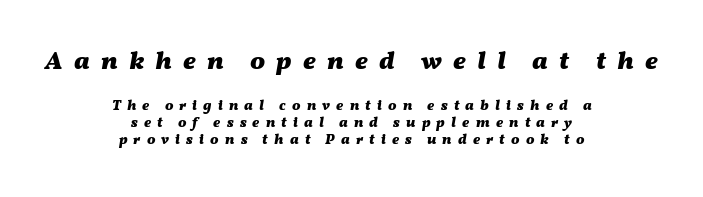
The image shows 25 px bold type, italic (leaning right); set centered, line spacing 1.23x, unusually wide letter spacing (+0.44 em), not underlined; the first (top) block is 1.79x larger.
